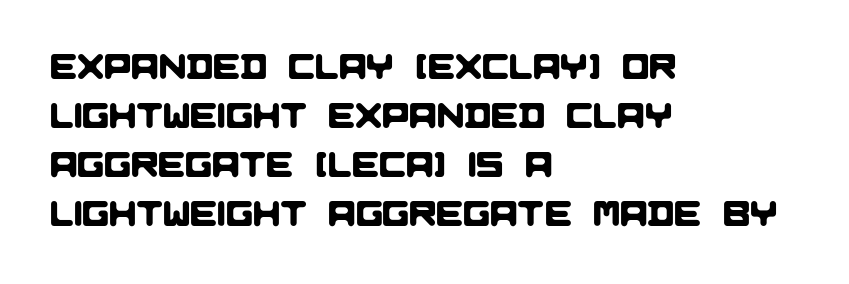
The image shows 36 px sans-serif type; set left-aligned, normal line spacing (1.36x), normal letter spacing, not underlined; low stroke contrast and a large x-height.
